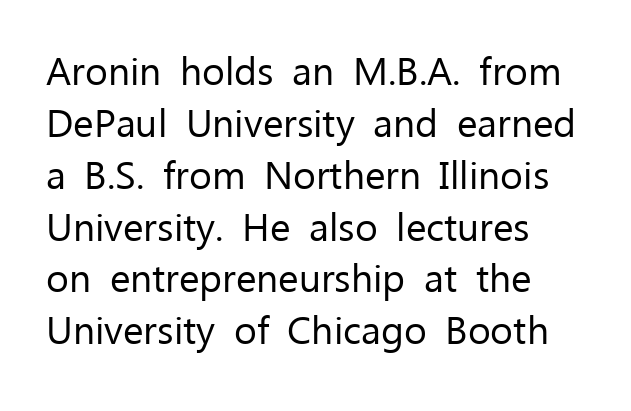
{"serif": "no", "italic": "no", "bold": "no", "weight": "regular", "width": "normal", "stroke_contrast": "low", "x_height": "medium", "monospaced": "no", "underline": "no", "align": "left", "line_spacing": "normal", "line_spacing_ratio": 1.33, "letter_spacing": "normal", "letter_spacing_em": 0.0, "glyph_px": 39}
